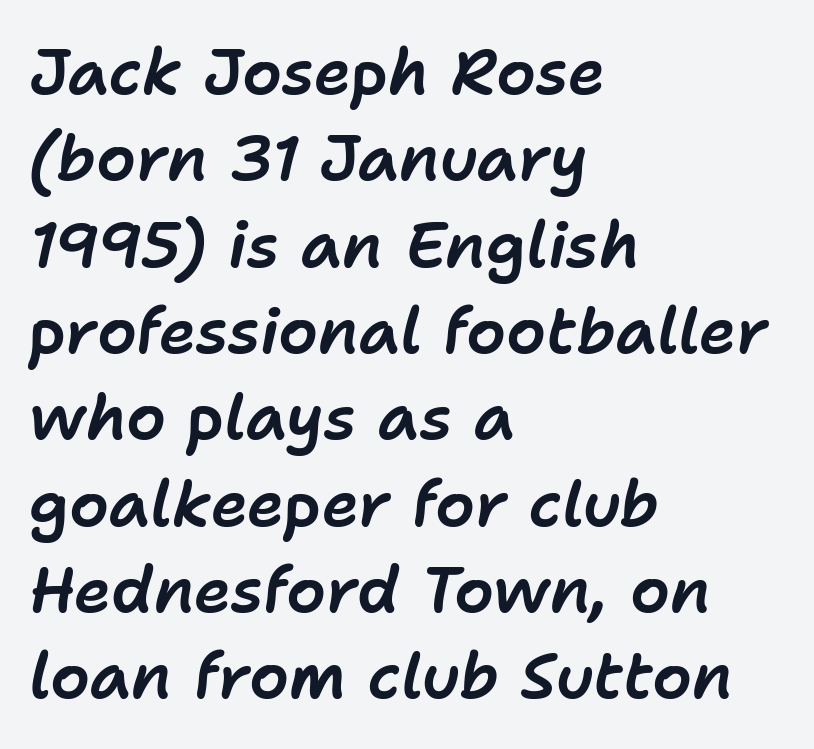
{"italic": "yes", "lean": "right", "slant_degrees": 11, "width": "normal", "stroke_contrast": "low", "x_height": "medium", "monospaced": "no", "underline": "no", "align": "left", "line_spacing": "normal", "line_spacing_ratio": 1.37, "letter_spacing": "normal", "letter_spacing_em": 0.0, "glyph_px": 63}
